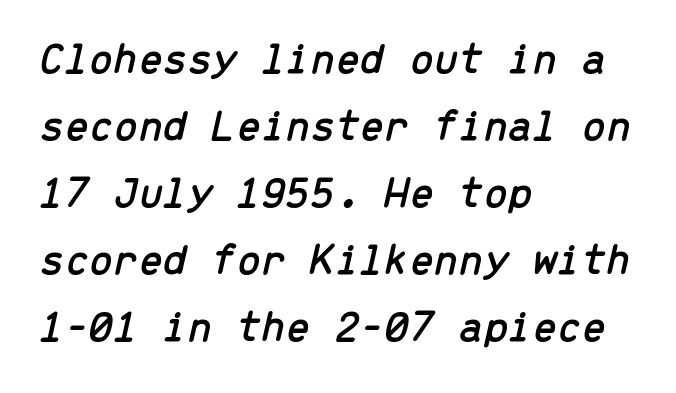
The image shows 44 px text type, italic (leaning right), monospaced; set left-aligned, normal line spacing (1.52x), normal letter spacing, not underlined; low stroke contrast and a medium x-height.
